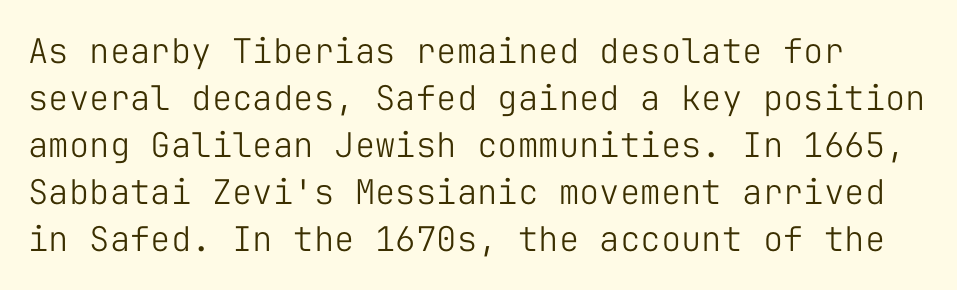
Q: Is the text bold? A: No.
Q: Is the text italic (slanted)? A: No, it is upright.
Q: Is the typeface a serif or a sans-serif typeface? A: Sans-serif.
Q: Is the text underlined? A: No.
Q: Is the spacing between letters normal or unusually wide? A: Normal.
Q: Is the spacing between lines tight, normal or loose? A: Normal.
Q: Width (condensed, normal, or wide)? A: Normal.
Q: Stroke contrast? A: Low.
Q: x-height? A: Medium.
Q: Monospaced? A: Yes.
